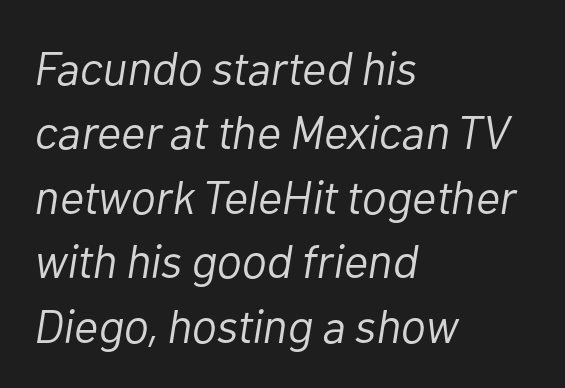
{"italic": "yes", "lean": "right", "slant_degrees": 10, "bold": "no", "weight": "light", "width": "normal", "stroke_contrast": "low", "x_height": "medium", "monospaced": "no", "underline": "no", "align": "left", "line_spacing": "normal", "line_spacing_ratio": 1.37, "letter_spacing": "normal", "letter_spacing_em": 0.0, "glyph_px": 47}
